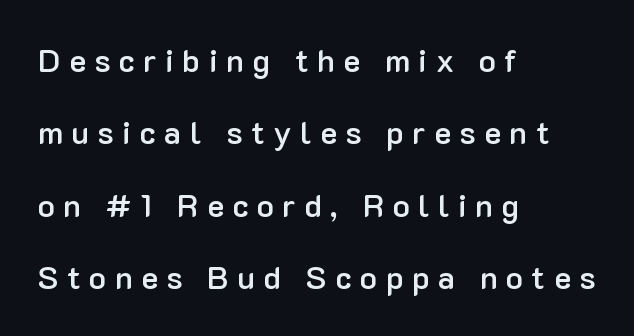
{"serif": "no", "italic": "no", "bold": "semi", "weight": "semibold", "width": "normal", "stroke_contrast": "low", "x_height": "medium", "monospaced": "no", "underline": "no", "align": "left", "line_spacing": "loose", "line_spacing_ratio": 2.26, "letter_spacing": "wide", "letter_spacing_em": 0.26, "glyph_px": 32}
